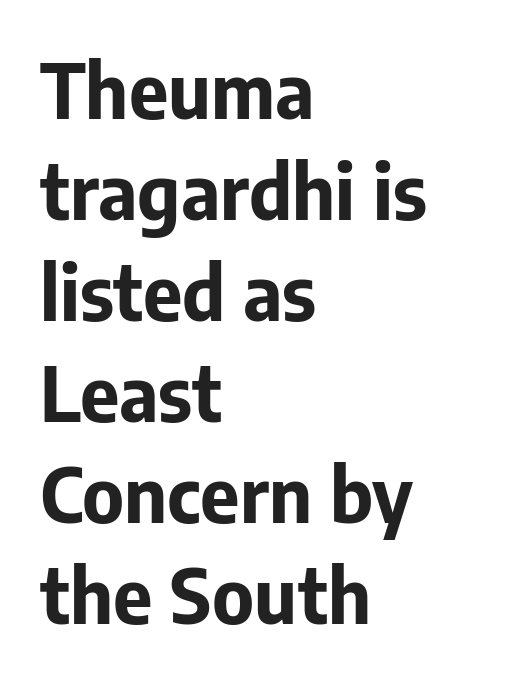
{"serif": "no", "italic": "no", "bold": "yes", "weight": "bold", "width": "normal", "stroke_contrast": "low", "x_height": "medium", "monospaced": "no", "underline": "no", "align": "left", "line_spacing": "normal", "line_spacing_ratio": 1.33, "letter_spacing": "normal", "letter_spacing_em": 0.0, "glyph_px": 76}
